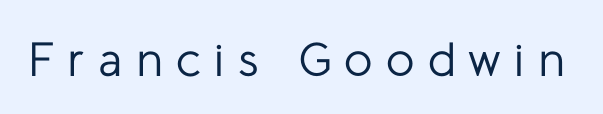
Posture: upright roman. Serifs: no, the terminals of the letterforms are clean. The strip under each line holds only bare page. Stem width sits at or under what a default text font uses. This rendering widens character spacing well past its baseline value. Character widths vary here, with narrow letters taking less room than wide ones.
